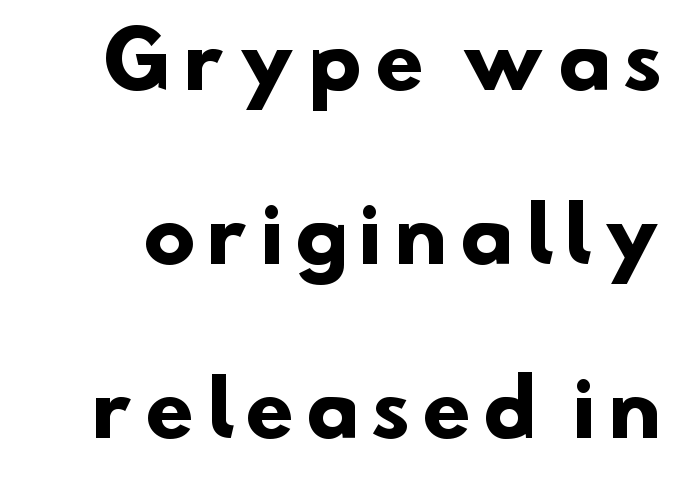
Q: Is the text bold? A: Yes.
Q: Is the typeface a serif or a sans-serif typeface? A: Sans-serif.
Q: Is the text underlined? A: No.
Q: Is the spacing between lines tight, normal or loose? A: Loose.
Q: Width (condensed, normal, or wide)? A: Normal.
Q: Stroke contrast? A: Low.
Q: x-height? A: Small.
Q: Monospaced? A: No.
